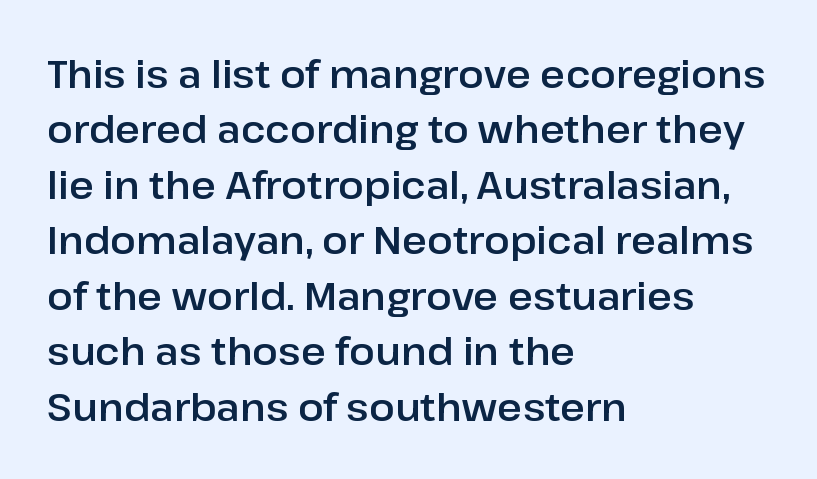
The image shows 38 px sans-serif type, upright; set left-aligned, normal line spacing (1.46x), normal letter spacing, not underlined; low stroke contrast and a medium x-height.
